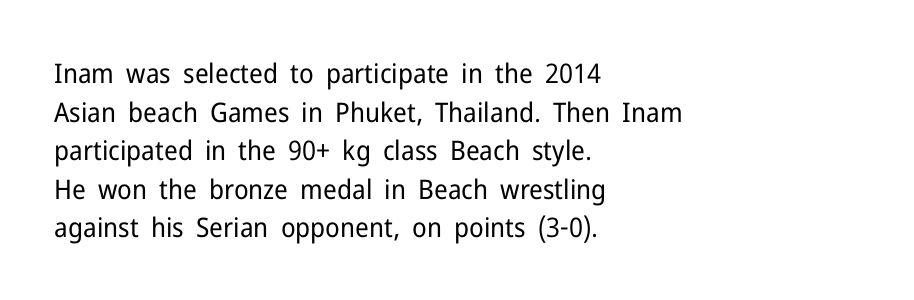
Stroke thickness stays within the range of a standard reading face or lighter. Notice how descenders clear the ascenders below comfortably — that's standard leading. There is no visible air inserted between adjacent glyphs. Casual observation: everything's shoved over to the left. The specimen omits any rule beneath the text block's lines. The letters stand straight up with perfectly vertical stems.
